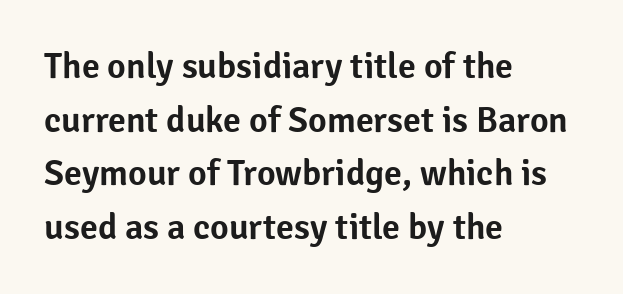
The glyphs are unaccompanied by any horizontal stroke below them. The typography opts for an upright posture over an oblique one. The ragged edge is on the right, which tells us the setting is flush left. The glyphs in this specimen are sans serif. The type is set solid horizontally, with unmodified tracking.
